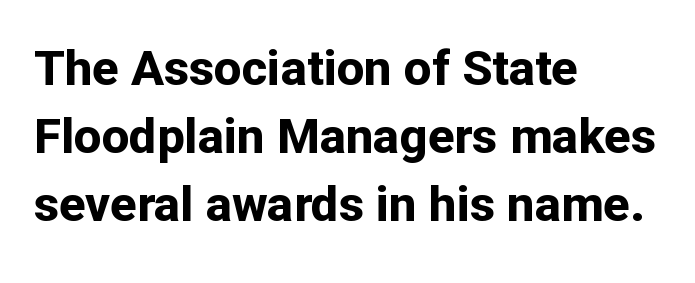
{"serif": "no", "italic": "no", "bold": "yes", "weight": "bold", "width": "normal", "stroke_contrast": "low", "x_height": "medium", "monospaced": "no", "underline": "no", "align": "left", "line_spacing": "normal", "line_spacing_ratio": 1.39, "letter_spacing": "normal", "letter_spacing_em": 0.0, "glyph_px": 49}
